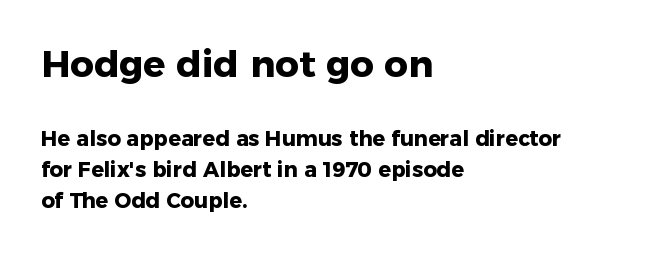
The letters are bold, with thick, heavy strokes. If you squint, the top block still reads clearly — it's the larger of the two. This sample uses a sans-serif face. The type sits square on the baseline with zero lean. Left-aligned paragraph, ragged on the right.
